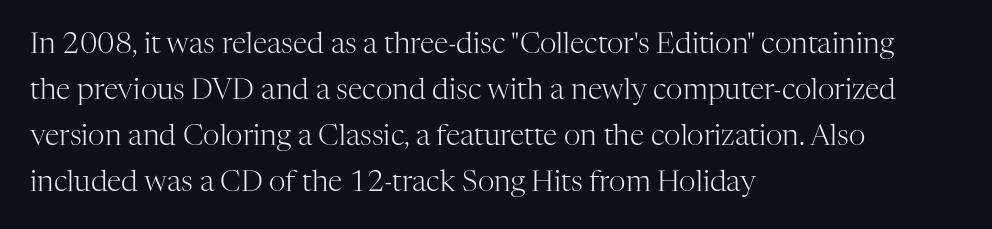
The image shows 29 px light serif type, upright; set left-aligned, normal line spacing (1.59x), normal letter spacing, not underlined; high stroke contrast and a medium x-height.
